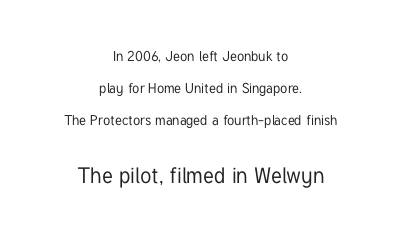
The image shows 22 px text type, upright; set centered, loose line spacing (2.3x), normal letter spacing, not underlined; the second (bottom) block is 1.57x larger.
